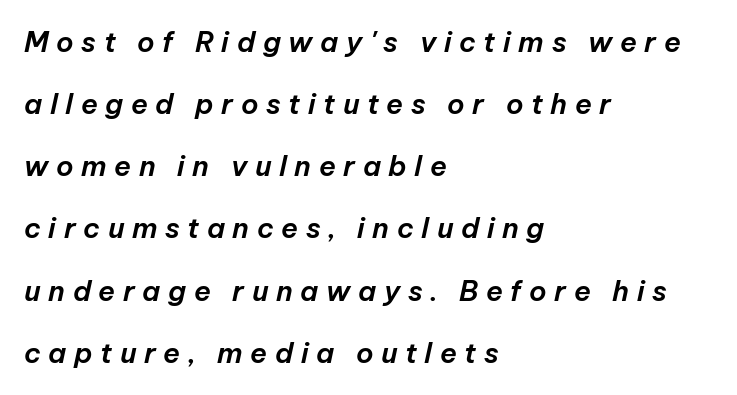
Spacing between characters has been opened up far beyond the box default. The rag falls on the right side of this text block. Proportional: the letters do not fall into vertical columns. Glance below the letters and you will spot only blank space. Baseline-to-baseline distance is far greater than the letter height.
